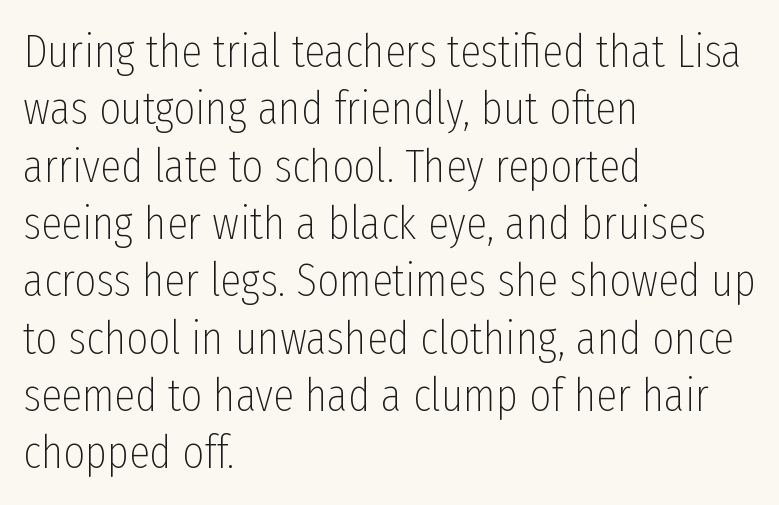
Q: Is the text bold? A: No.
Q: Is the text italic (slanted)? A: No, it is upright.
Q: Is the typeface a serif or a sans-serif typeface? A: Sans-serif.
Q: Is the text underlined? A: No.
Q: How is the paragraph aligned? A: Left-aligned.
Q: Is the spacing between letters normal or unusually wide? A: Normal.
Q: Width (condensed, normal, or wide)? A: Condensed.
Q: Stroke contrast? A: Low.
Q: x-height? A: Medium.
Q: Monospaced? A: No.
